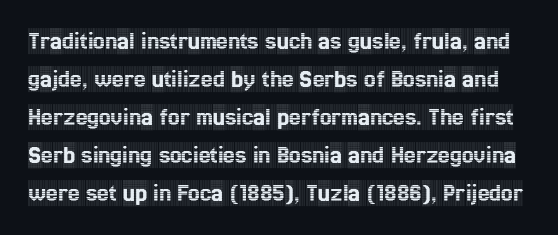
The gaps between neighbouring characters are ordinary and unremarkable. Just letters on the line, the space beneath them empty. Regular leading. Quick note: not italic, upright.
